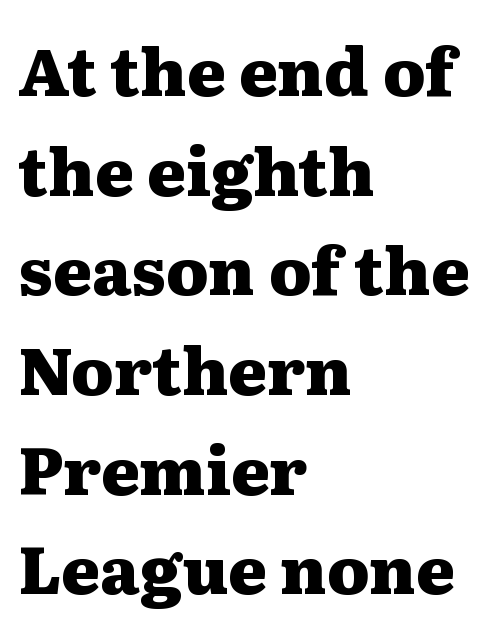
Q: Is the text bold? A: Yes.
Q: Is the text italic (slanted)? A: No, it is upright.
Q: Is the typeface a serif or a sans-serif typeface? A: Serif.
Q: Is the text underlined? A: No.
Q: How is the paragraph aligned? A: Left-aligned.
Q: Is the spacing between letters normal or unusually wide? A: Normal.
Q: Is the spacing between lines tight, normal or loose? A: Normal.
Q: Width (condensed, normal, or wide)? A: Wide.
Q: Stroke contrast? A: Medium.
Q: x-height? A: Medium.
Q: Monospaced? A: No.
